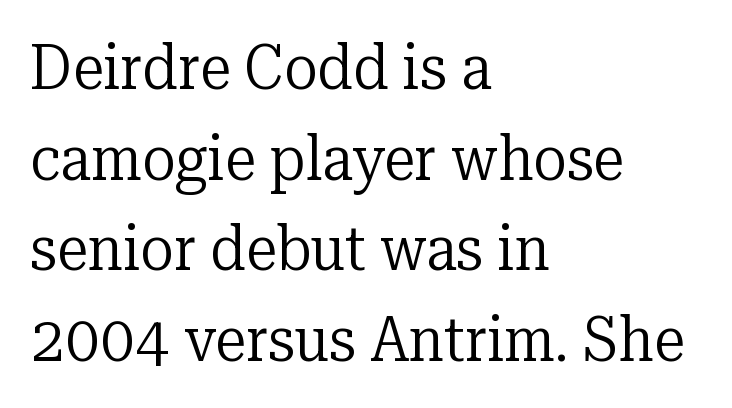
{"serif": "yes", "italic": "no", "bold": "no", "weight": "regular", "width": "normal", "stroke_contrast": "low", "x_height": "medium", "monospaced": "no", "underline": "no", "align": "left", "line_spacing": "normal", "line_spacing_ratio": 1.44, "letter_spacing": "normal", "letter_spacing_em": 0.0, "glyph_px": 63}
